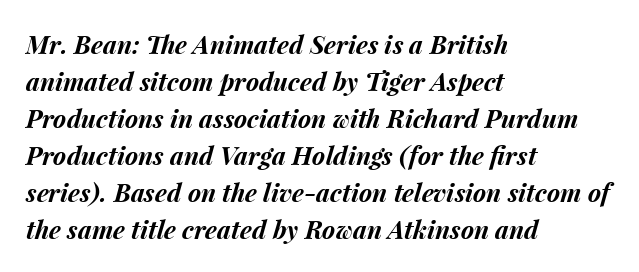
Q: Is the text bold? A: Yes.
Q: Is the text italic (slanted)? A: Yes, it leans right by about 15 degrees.
Q: Is the text underlined? A: No.
Q: How is the paragraph aligned? A: Left-aligned.
Q: Is the spacing between letters normal or unusually wide? A: Normal.
Q: Is the spacing between lines tight, normal or loose? A: Normal.
